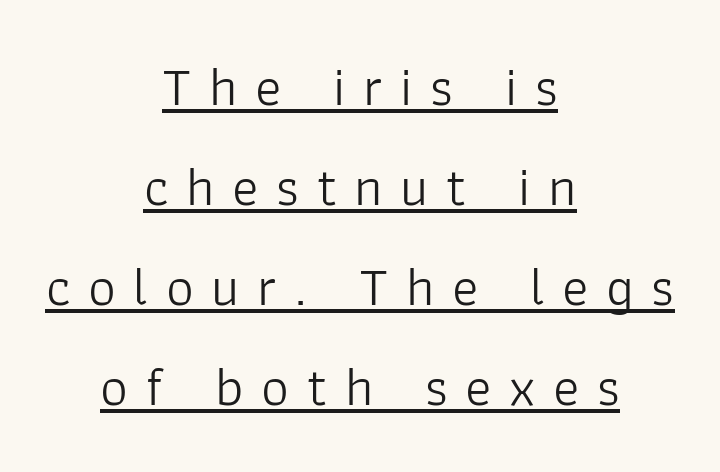
Display-style spreading of the glyphs; the letterfit is very open. A baseline rule has been typeset under these characters. Do the letters lean? They stand straight. This sample uses a sans-serif face. Visually the block forms a symmetrical silhouette, jagged on both flanks. A typesetter would call this proportional, since set widths differ per character.
